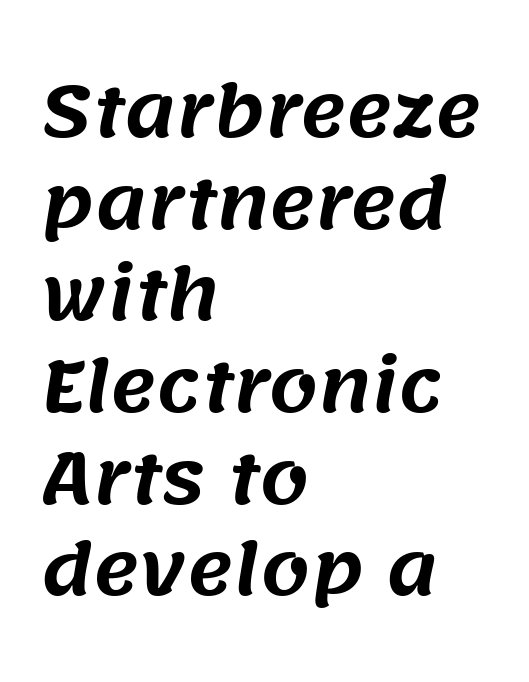
Q: Is the typeface a serif or a sans-serif typeface? A: Sans-serif.
Q: Is the text underlined? A: No.
Q: How is the paragraph aligned? A: Left-aligned.
Q: Is the spacing between letters normal or unusually wide? A: Normal.
Q: Is the spacing between lines tight, normal or loose? A: Normal.
Q: Width (condensed, normal, or wide)? A: Normal.
Q: Stroke contrast? A: Medium.
Q: x-height? A: Large.
Q: Monospaced? A: No.
